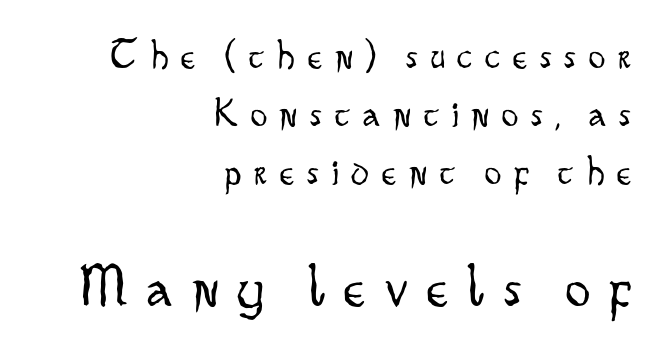
The image shows 61 px light, condensed sans-serif type, upright; set right-aligned, normal line spacing (1.41x), unusually wide letter spacing (+0.32 em), not underlined; the second (bottom) block is 1.49x larger; low stroke contrast and a small x-height.
